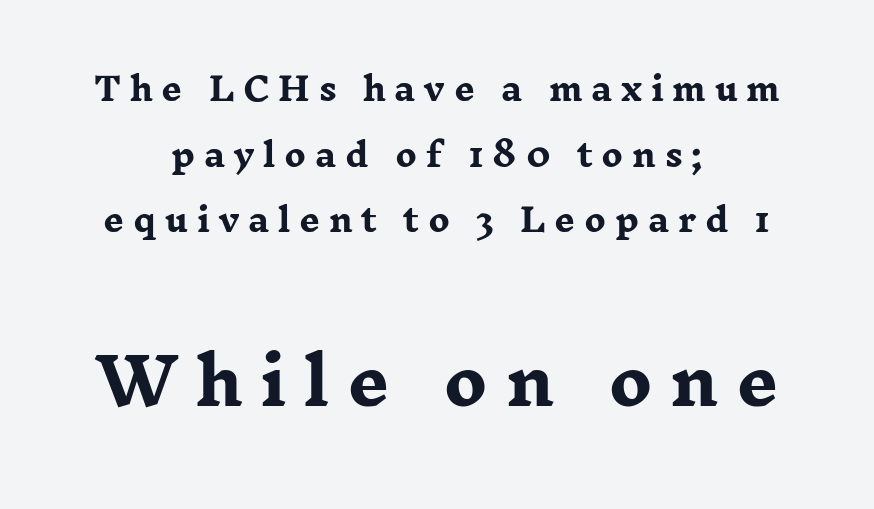
{"serif": "yes", "italic": "no", "bold": "yes", "weight": "heavy", "width": "wide", "stroke_contrast": "low", "x_height": "medium", "monospaced": "no", "underline": "no", "align": "center", "line_spacing": "loose", "line_spacing_ratio": 2.05, "letter_spacing": "wide", "letter_spacing_em": 0.27, "larger_block": "second", "size_ratio": 2.03, "glyph_px": 65}
